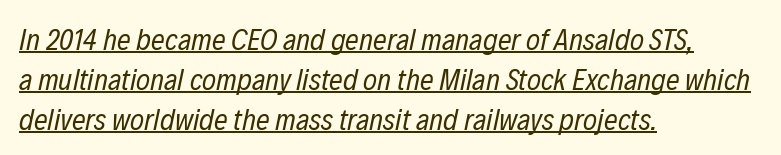
Q: Is the text bold? A: No.
Q: Is the text italic (slanted)? A: Yes, it leans right by about 12 degrees.
Q: Is the text underlined? A: Yes.
Q: How is the paragraph aligned? A: Left-aligned.
Q: Is the spacing between letters normal or unusually wide? A: Normal.
Q: Is the spacing between lines tight, normal or loose? A: Normal.
Q: Width (condensed, normal, or wide)? A: Condensed.
Q: Stroke contrast? A: Low.
Q: x-height? A: Medium.
Q: Monospaced? A: No.
